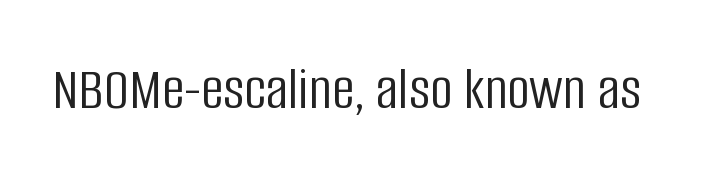
The image shows 62 px light, condensed sans-serif type, upright; set normal letter spacing, not underlined; low stroke contrast and a large x-height.
